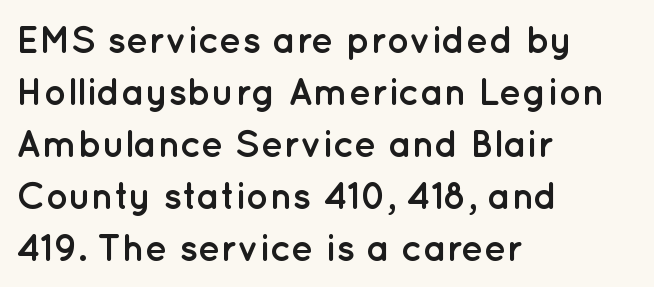
These lines are set flush left with a ragged right edge. Designer's note — italics off, roman on. Summary of vertical rhythm: regular, with standard interline spacing. Is this a fixed-width face? No — the glyphs have proportional, varying widths. Rule under the text: the space is simply empty.
